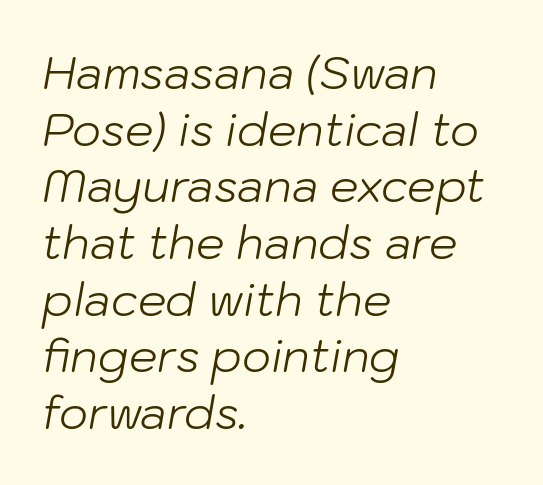
Q: Is the text bold? A: No.
Q: Is the text italic (slanted)? A: Yes, it leans right by about 10 degrees.
Q: Is the text underlined? A: No.
Q: How is the paragraph aligned? A: Left-aligned.
Q: Is the spacing between letters normal or unusually wide? A: Normal.
Q: Is the spacing between lines tight, normal or loose? A: Normal.
Q: Width (condensed, normal, or wide)? A: Normal.
Q: Stroke contrast? A: Low.
Q: x-height? A: Medium.
Q: Monospaced? A: No.
